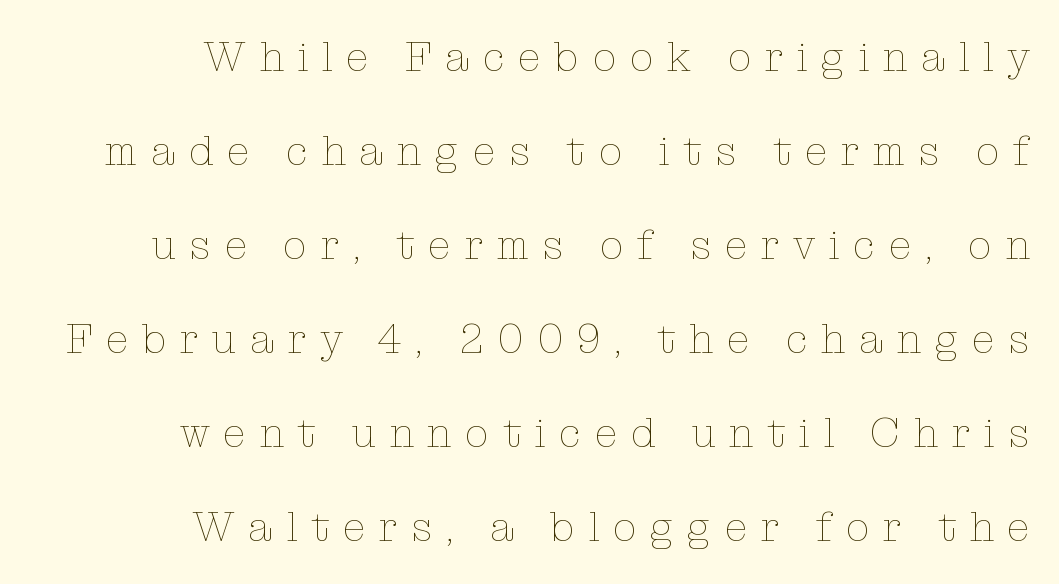
The image shows 42 px thin type, upright; set right-aligned, loose line spacing (2.24x), unusually wide letter spacing (+0.32 em), not underlined; low stroke contrast and a medium x-height.
